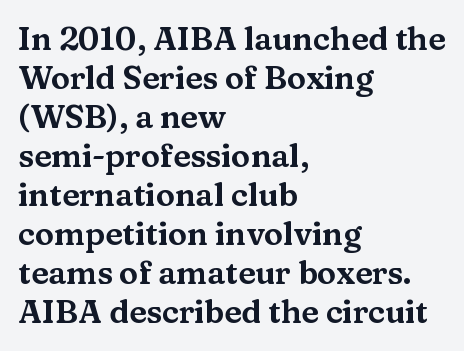
{"serif": "yes", "italic": "no", "width": "wide", "stroke_contrast": "medium", "x_height": "medium", "monospaced": "no", "underline": "no", "align": "left", "line_spacing_ratio": 1.22, "letter_spacing": "normal", "letter_spacing_em": 0.0, "glyph_px": 32}
